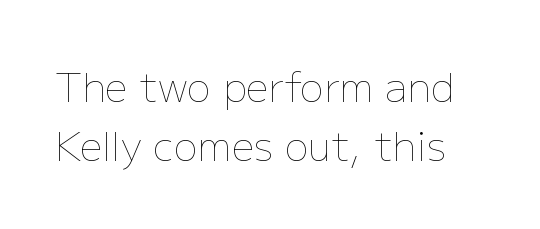
{"italic": "no", "bold": "no", "weight": "thin", "width": "normal", "stroke_contrast": "low", "x_height": "medium", "monospaced": "no", "underline": "no", "line_spacing": "normal", "line_spacing_ratio": 1.48, "letter_spacing": "normal", "letter_spacing_em": 0.0, "glyph_px": 40}
